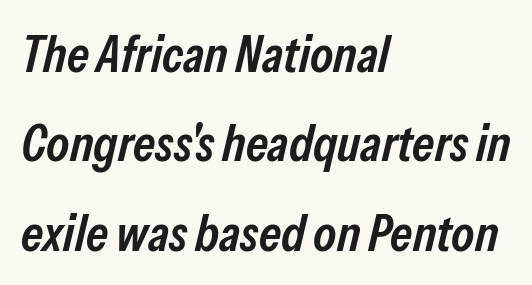
The letters advance in unequal steps, a hallmark of proportional type. A semibold gives these letters moderate extra thickness, short of bold. Designer's note — italics engaged. Each word holds together tightly as a unit, with standard inter-letter gaps.
